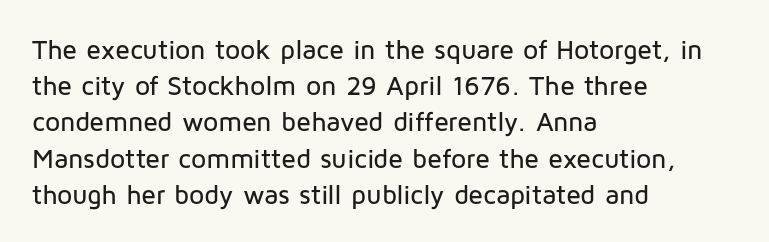
Q: Is the text italic (slanted)? A: No, it is upright.
Q: Is the text underlined? A: No.
Q: How is the paragraph aligned? A: Left-aligned.
Q: Is the spacing between letters normal or unusually wide? A: Normal.
Q: Is the spacing between lines tight, normal or loose? A: Normal.
